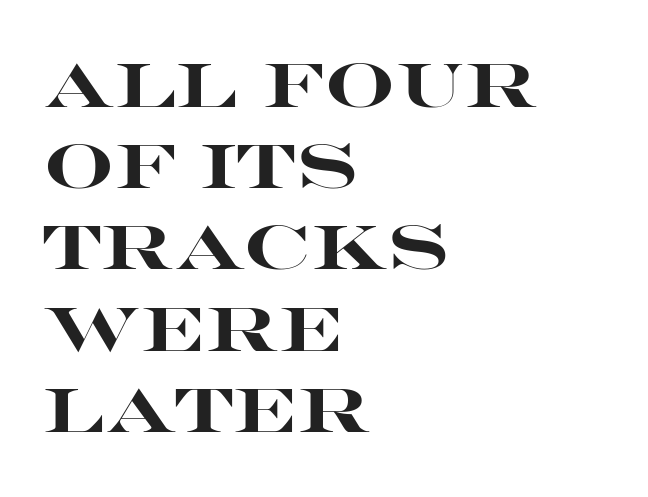
{"italic": "no", "bold": "yes", "weight": "heavy", "width": "wide", "stroke_contrast": "high", "x_height": "large", "monospaced": "no", "underline": "no", "align": "left", "line_spacing": "normal", "line_spacing_ratio": 1.31, "letter_spacing": "normal", "letter_spacing_em": 0.0, "glyph_px": 62}
